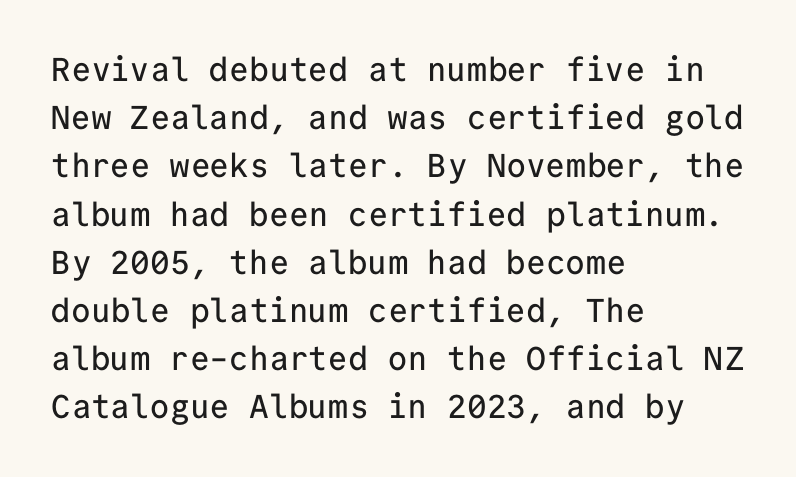
Q: Is the text italic (slanted)? A: No, it is upright.
Q: Is the typeface a serif or a sans-serif typeface? A: Sans-serif.
Q: Is the text underlined? A: No.
Q: How is the paragraph aligned? A: Left-aligned.
Q: Is the spacing between letters normal or unusually wide? A: Normal.
Q: Is the spacing between lines tight, normal or loose? A: Normal.
Q: Width (condensed, normal, or wide)? A: Normal.
Q: Stroke contrast? A: Low.
Q: x-height? A: Medium.
Q: Monospaced? A: Yes.
